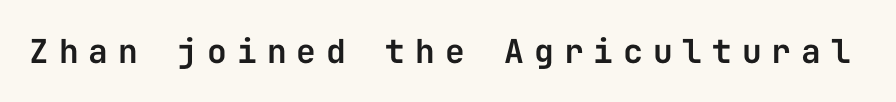
{"serif": "no", "italic": "no", "width": "normal", "stroke_contrast": "low", "x_height": "medium", "monospaced": "yes", "underline": "no", "letter_spacing": "wide", "letter_spacing_em": 0.3, "glyph_px": 33}
